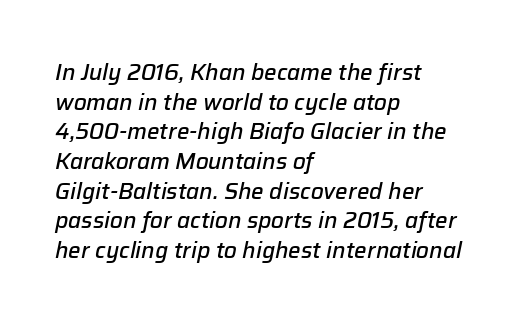
{"italic": "yes", "lean": "right", "slant_degrees": 12, "bold": "semi", "underline": "no", "align": "left", "line_spacing": "normal", "line_spacing_ratio": 1.35, "letter_spacing": "normal", "letter_spacing_em": 0.0, "glyph_px": 22}
